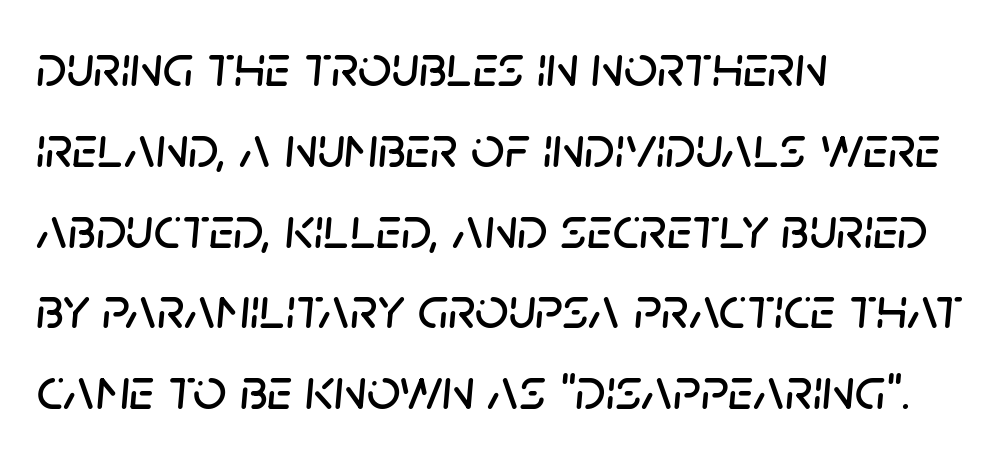
{"italic": "yes", "lean": "right", "slant_degrees": 5, "width": "normal", "stroke_contrast": "low", "x_height": "large", "monospaced": "no", "underline": "no", "align": "left", "line_spacing": "normal", "line_spacing_ratio": 1.37, "letter_spacing": "normal", "letter_spacing_em": 0.0, "glyph_px": 59}
